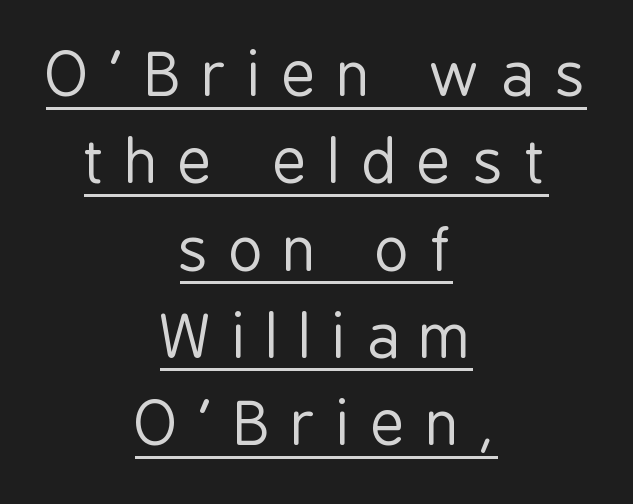
{"serif": "no", "italic": "no", "bold": "no", "weight": "regular", "width": "condensed", "stroke_contrast": "low", "x_height": "medium", "monospaced": "no", "underline": "yes", "align": "center", "line_spacing": "normal", "line_spacing_ratio": 1.48, "letter_spacing": "wide", "letter_spacing_em": 0.35, "glyph_px": 59}
